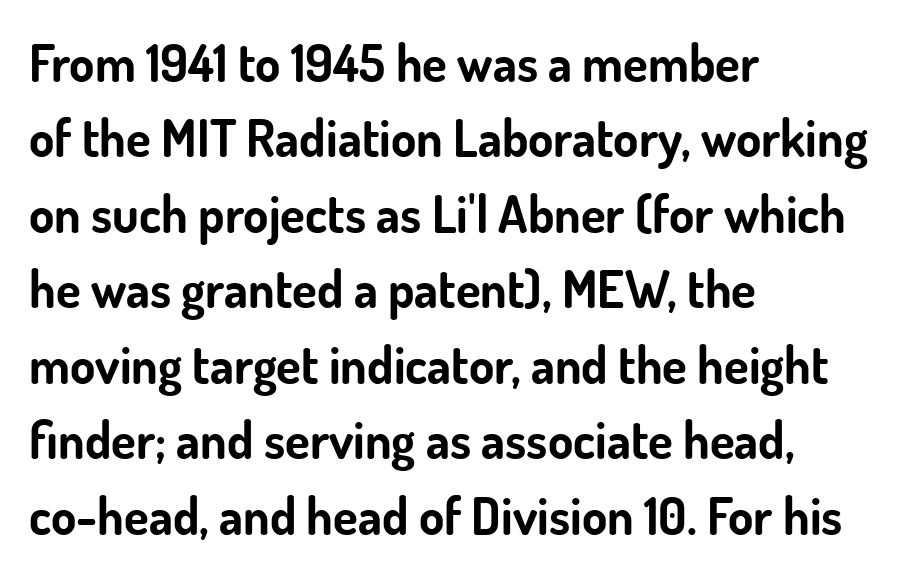
{"serif": "no", "italic": "no", "bold": "yes", "weight": "bold", "width": "normal", "stroke_contrast": "low", "x_height": "small", "monospaced": "no", "underline": "no", "align": "left", "line_spacing": "normal", "line_spacing_ratio": 1.48, "letter_spacing": "normal", "letter_spacing_em": 0.0, "glyph_px": 51}
